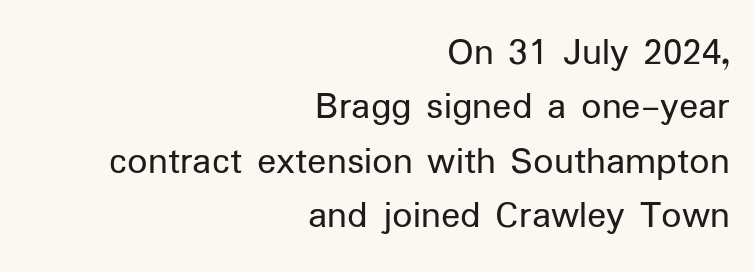
{"serif": "no", "italic": "no", "bold": "no", "weight": "regular", "width": "normal", "stroke_contrast": "low", "x_height": "medium", "monospaced": "no", "underline": "no", "align": "right", "line_spacing": "normal", "line_spacing_ratio": 1.36, "letter_spacing": "normal", "letter_spacing_em": 0.0, "glyph_px": 40}
